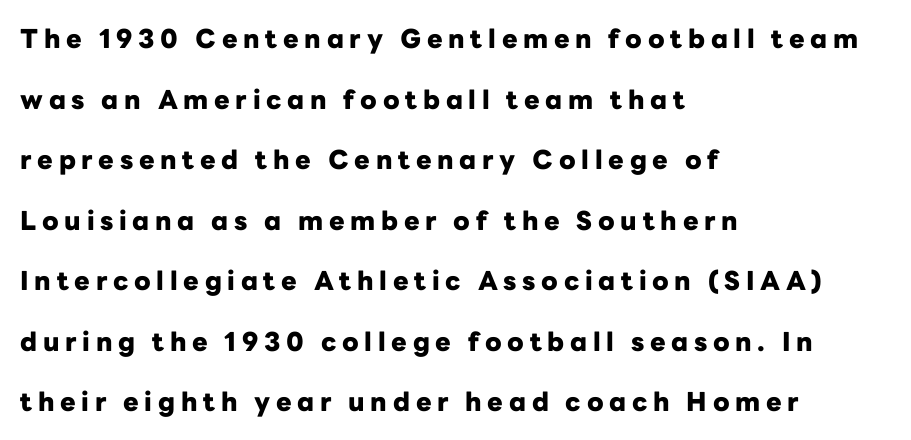
Look at the tracking — it's clearly loosened, letters drifting apart. Check under the words: just untouched page. The text block is weighted toward the left margin, trailing off unevenly rightward. Successive baselines arrive slowly, with a big drop between each. A roman cut, with each character standing at attention. The strokes are fattened all the way to bold.
